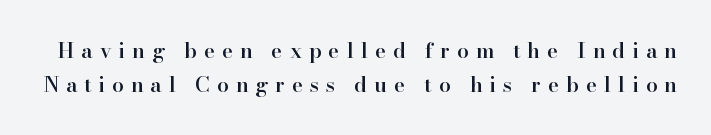
Q: Is the text bold? A: Semi-bold.
Q: Is the text italic (slanted)? A: No, it is upright.
Q: Is the text underlined? A: No.
Q: Is the spacing between letters normal or unusually wide? A: Unusually wide.
Q: Is the spacing between lines tight, normal or loose? A: Normal.
